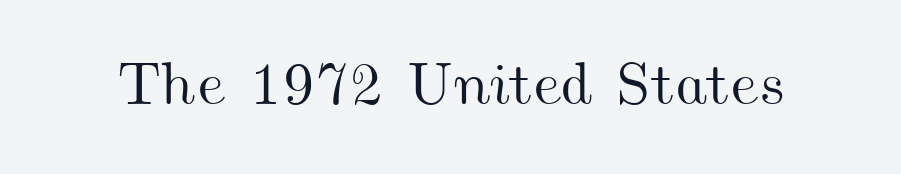
The image shows 60 px wide type; set normal letter spacing, not underlined; medium stroke contrast and a small x-height.
